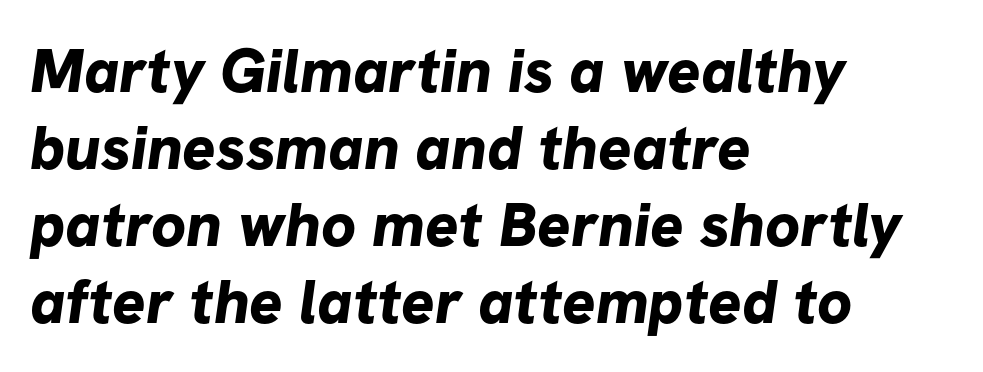
Q: Is the text bold? A: Yes.
Q: Is the typeface a serif or a sans-serif typeface? A: Sans-serif.
Q: Is the text underlined? A: No.
Q: How is the paragraph aligned? A: Left-aligned.
Q: Is the spacing between letters normal or unusually wide? A: Normal.
Q: Width (condensed, normal, or wide)? A: Normal.
Q: Stroke contrast? A: Low.
Q: x-height? A: Medium.
Q: Monospaced? A: No.
